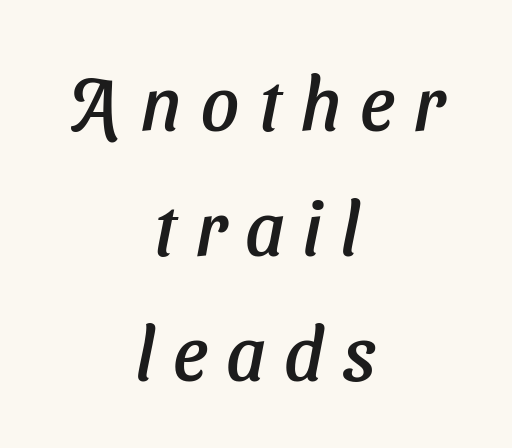
{"width": "normal", "stroke_contrast": "low", "x_height": "medium", "monospaced": "no", "underline": "no", "align": "center", "line_spacing": "normal", "line_spacing_ratio": 1.67, "letter_spacing": "wide", "letter_spacing_em": 0.25, "glyph_px": 75}
